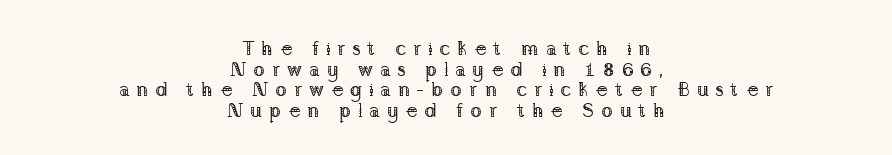
Q: Is the text bold? A: No.
Q: Is the text italic (slanted)? A: No, it is upright.
Q: Is the text underlined? A: No.
Q: How is the paragraph aligned? A: Centered.
Q: Is the spacing between letters normal or unusually wide? A: Unusually wide.
Q: Is the spacing between lines tight, normal or loose? A: Tight.
